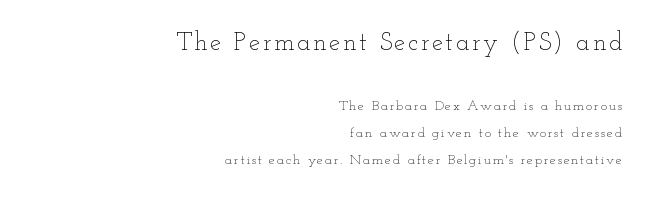
{"italic": "no", "bold": "no", "underline": "no", "align": "right", "line_spacing": "loose", "line_spacing_ratio": 1.93, "larger_block": "first", "size_ratio": 1.79, "glyph_px": 25}
